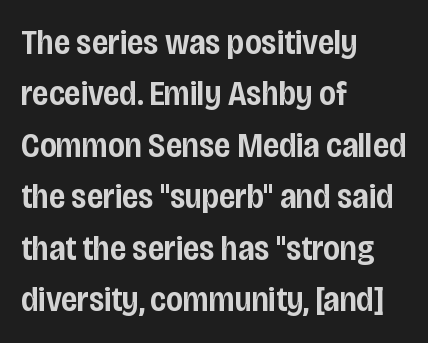
Q: Is the text bold? A: Semi-bold.
Q: Is the text italic (slanted)? A: No, it is upright.
Q: Is the typeface a serif or a sans-serif typeface? A: Sans-serif.
Q: Is the text underlined? A: No.
Q: How is the paragraph aligned? A: Left-aligned.
Q: Is the spacing between letters normal or unusually wide? A: Normal.
Q: Is the spacing between lines tight, normal or loose? A: Normal.
Q: Width (condensed, normal, or wide)? A: Condensed.
Q: Stroke contrast? A: Low.
Q: x-height? A: Large.
Q: Monospaced? A: No.
